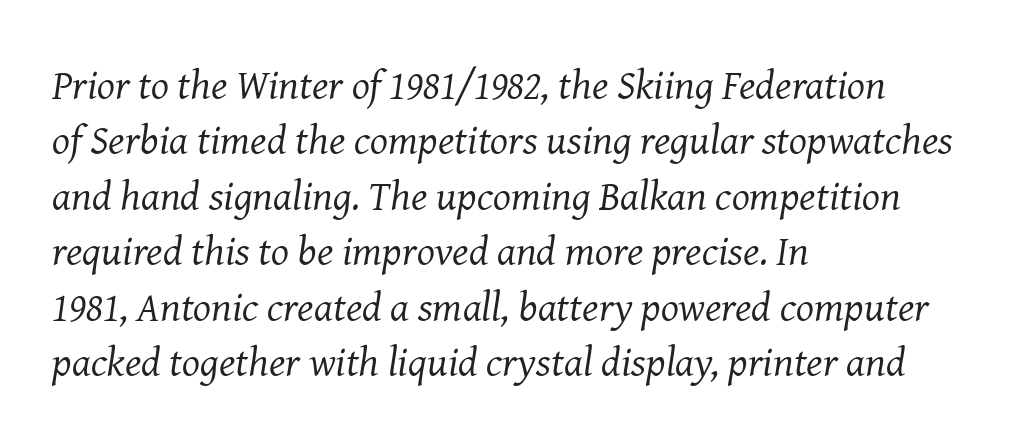
Q: Is the text bold? A: No.
Q: Is the text italic (slanted)? A: Yes, it leans right by about 8 degrees.
Q: Is the typeface a serif or a sans-serif typeface? A: Serif.
Q: Is the text underlined? A: No.
Q: How is the paragraph aligned? A: Left-aligned.
Q: Is the spacing between letters normal or unusually wide? A: Normal.
Q: Is the spacing between lines tight, normal or loose? A: Normal.
Q: Width (condensed, normal, or wide)? A: Normal.
Q: Stroke contrast? A: Medium.
Q: x-height? A: Medium.
Q: Monospaced? A: No.
